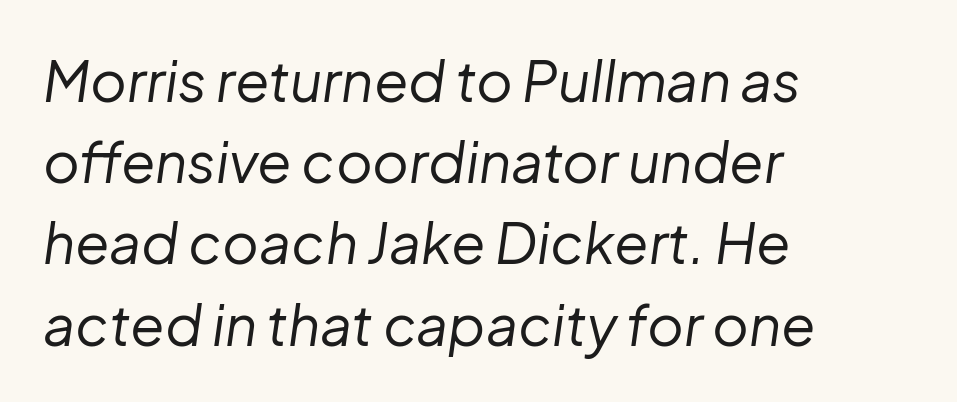
Q: Is the text bold? A: No.
Q: Is the text italic (slanted)? A: Yes, it leans right by about 8 degrees.
Q: Is the text underlined? A: No.
Q: How is the paragraph aligned? A: Left-aligned.
Q: Is the spacing between letters normal or unusually wide? A: Normal.
Q: Is the spacing between lines tight, normal or loose? A: Normal.
Q: Width (condensed, normal, or wide)? A: Normal.
Q: Stroke contrast? A: Low.
Q: x-height? A: Medium.
Q: Monospaced? A: No.
